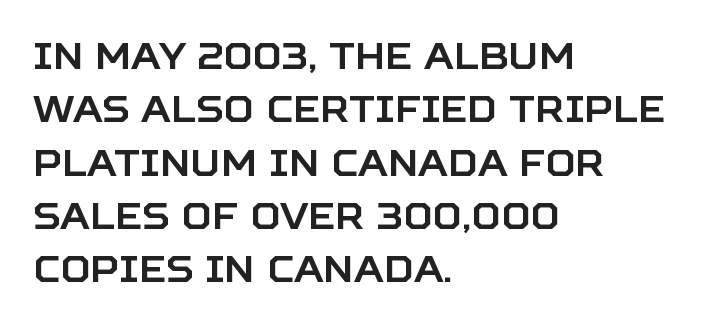
Character widths vary here, with narrow letters taking less room than wide ones. Bare-footed words on every line. In terms of letterspacing, this is plain default setting. Unlike italic type, these characters show no tilt at all. The paragraph has a hard left edge and a soft right edge. The passage shown stacks its lines at a standard gap.
